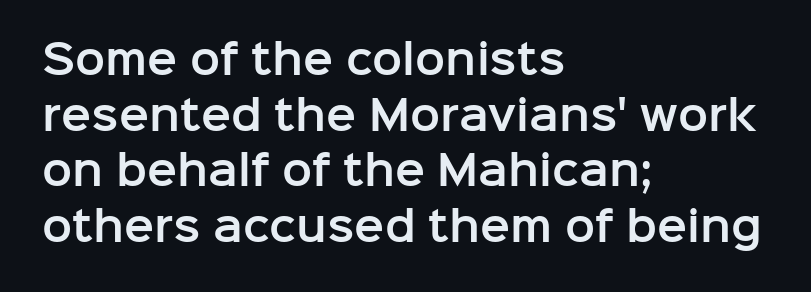
You could not count columns in this text — the font is proportionally spaced. Do the letters lean? They stand straight. Reading down the column, the eye jumps a familiar distance to each next line. Just letters on the line, the space beneath them empty.
